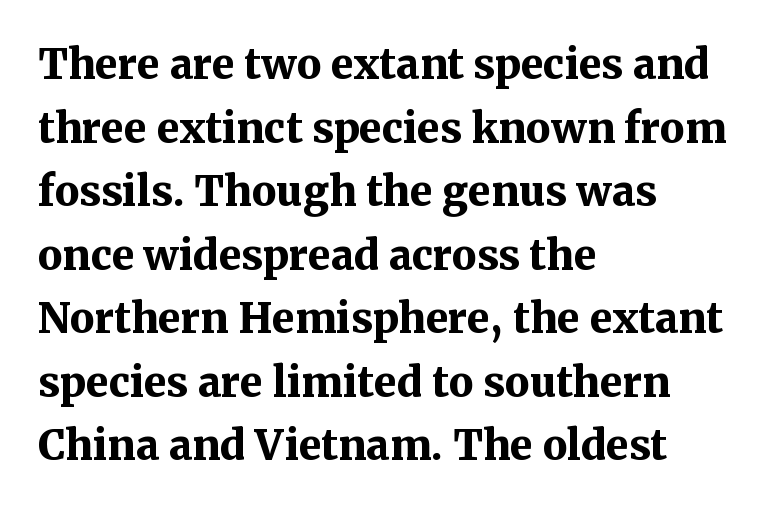
{"serif": "yes", "italic": "no", "bold": "yes", "weight": "bold", "width": "normal", "stroke_contrast": "medium", "x_height": "medium", "monospaced": "no", "underline": "no", "align": "left", "line_spacing": "normal", "line_spacing_ratio": 1.55, "letter_spacing": "normal", "letter_spacing_em": 0.0, "glyph_px": 41}
